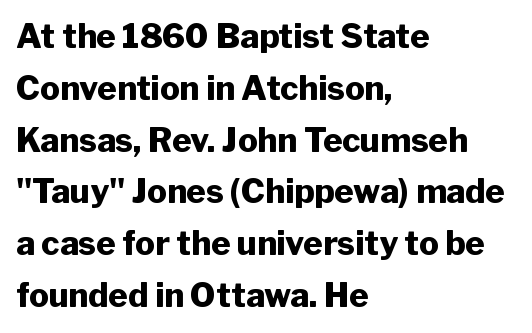
The image shows 33 px heavy sans-serif type, upright; set left-aligned, normal line spacing (1.57x), normal letter spacing, not underlined; low stroke contrast and a medium x-height.
